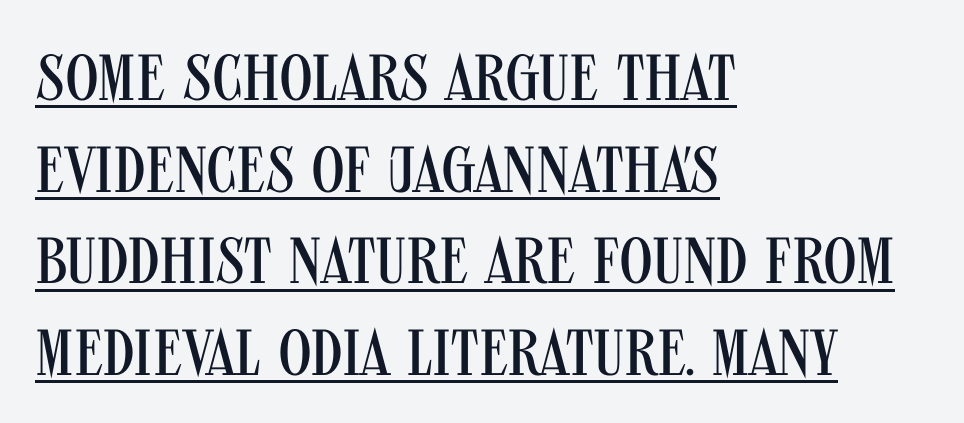
Q: Is the text bold? A: No.
Q: Is the text italic (slanted)? A: No, it is upright.
Q: Is the typeface a serif or a sans-serif typeface? A: Sans-serif.
Q: Is the text underlined? A: Yes.
Q: How is the paragraph aligned? A: Left-aligned.
Q: Is the spacing between letters normal or unusually wide? A: Normal.
Q: Is the spacing between lines tight, normal or loose? A: Normal.
Q: Width (condensed, normal, or wide)? A: Condensed.
Q: Stroke contrast? A: Medium.
Q: x-height? A: Large.
Q: Monospaced? A: No.
